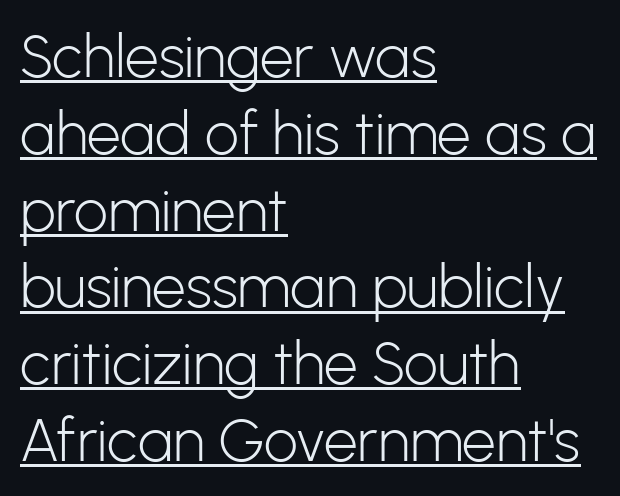
On a weight scale, this lands at 450 or below. The rendering uses natural spacing where letterforms have individual widths. Font category for this specimen: sans-serif. Normally led — the rows are evenly, conventionally spaced. The specimen includes a rule beneath the text block's lines.
